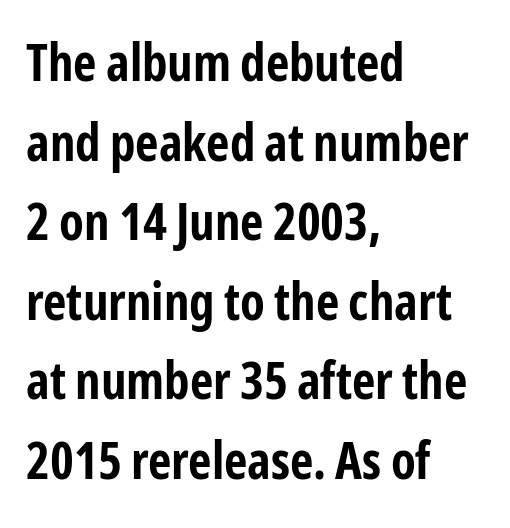
Q: Is the text bold? A: Yes.
Q: Is the text italic (slanted)? A: No, it is upright.
Q: Is the typeface a serif or a sans-serif typeface? A: Sans-serif.
Q: Is the text underlined? A: No.
Q: How is the paragraph aligned? A: Left-aligned.
Q: Is the spacing between letters normal or unusually wide? A: Normal.
Q: Is the spacing between lines tight, normal or loose? A: Normal.
Q: Width (condensed, normal, or wide)? A: Condensed.
Q: Stroke contrast? A: Low.
Q: x-height? A: Medium.
Q: Monospaced? A: No.
